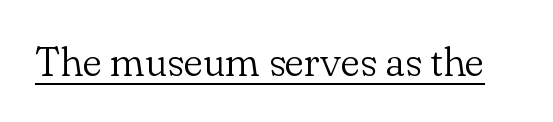
The image shows 41 px light serif type, upright; set normal letter spacing, underlined; low stroke contrast and a small x-height.
